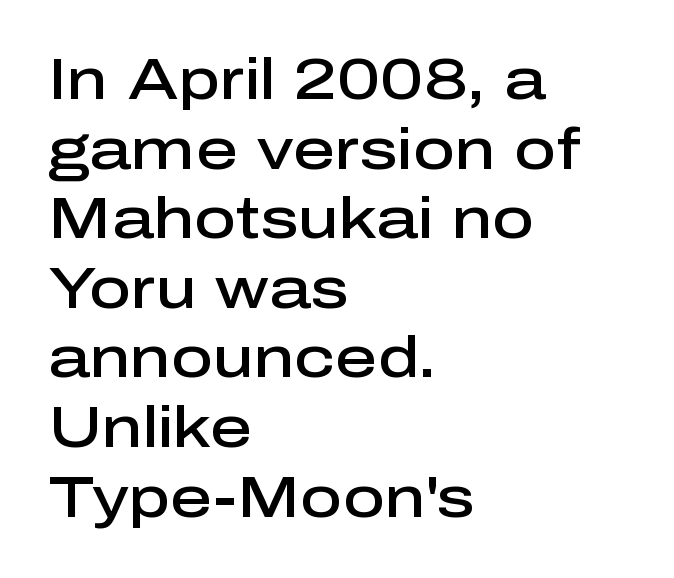
{"serif": "no", "italic": "no", "bold": "semi", "weight": "semibold", "width": "normal", "stroke_contrast": "low", "x_height": "medium", "monospaced": "no", "underline": "no", "align": "left", "line_spacing_ratio": 1.2, "letter_spacing": "normal", "letter_spacing_em": 0.0, "glyph_px": 58}
